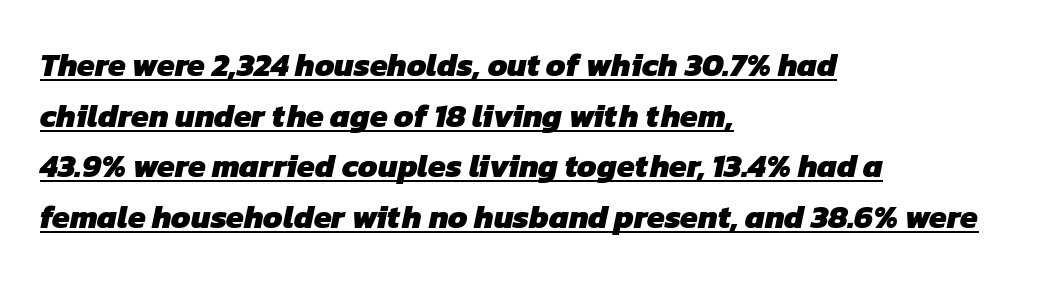
The image shows 32 px heavy sans-serif type; set left-aligned, normal line spacing (1.58x), normal letter spacing, underlined; low stroke contrast and a medium x-height.
